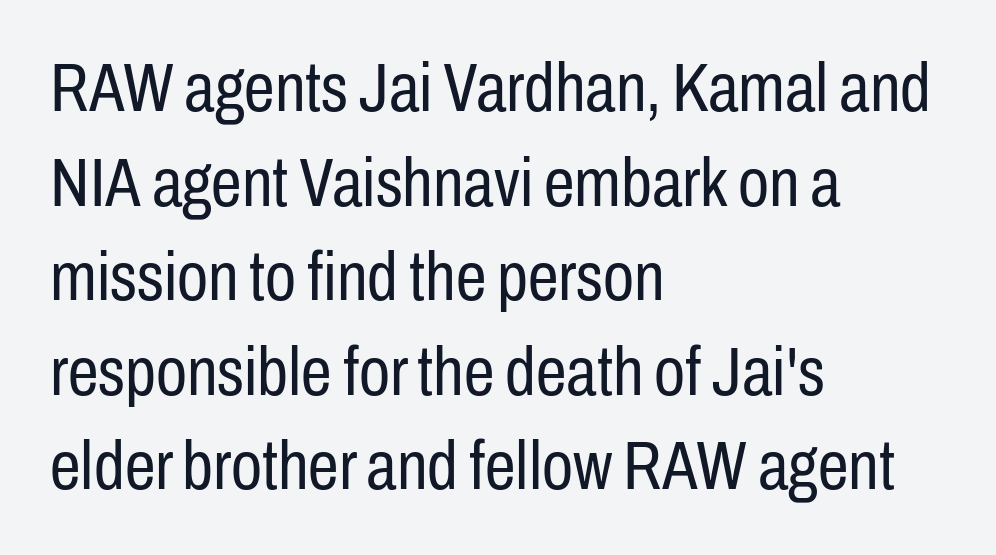
Q: Is the text bold? A: No.
Q: Is the text italic (slanted)? A: No, it is upright.
Q: Is the typeface a serif or a sans-serif typeface? A: Sans-serif.
Q: Is the text underlined? A: No.
Q: How is the paragraph aligned? A: Left-aligned.
Q: Is the spacing between letters normal or unusually wide? A: Normal.
Q: Is the spacing between lines tight, normal or loose? A: Normal.
Q: Width (condensed, normal, or wide)? A: Condensed.
Q: Stroke contrast? A: Low.
Q: x-height? A: Medium.
Q: Monospaced? A: No.
